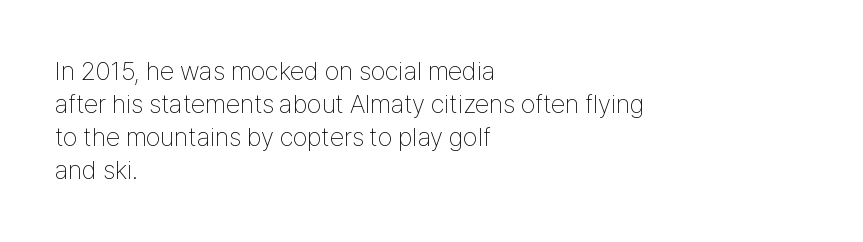
The image shows 26 px text type, upright; set left-aligned, normal line spacing (1.27x), normal letter spacing, not underlined.
